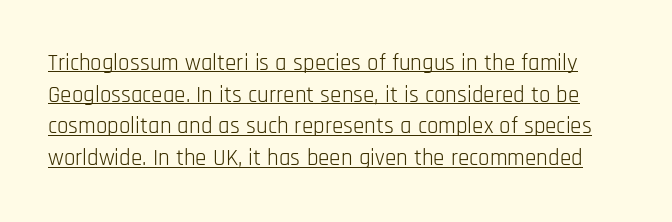
The image shows 23 px text type, upright; set normal line spacing (1.38x), normal letter spacing, underlined.
